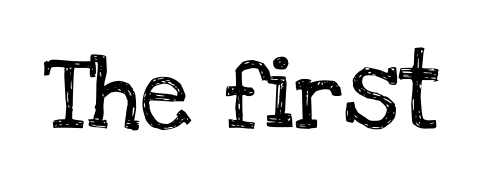
Q: Is the text italic (slanted)? A: No, it is upright.
Q: Is the typeface a serif or a sans-serif typeface? A: Serif.
Q: Is the text underlined? A: No.
Q: Is the spacing between letters normal or unusually wide? A: Normal.
Q: Width (condensed, normal, or wide)? A: Normal.
Q: Stroke contrast? A: Low.
Q: x-height? A: Large.
Q: Monospaced? A: No.
